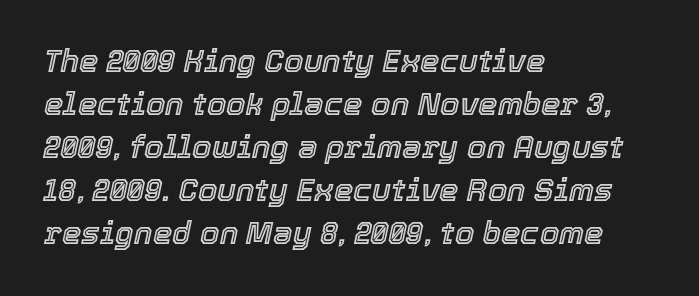
The image shows 31 px text type, italic (leaning right); set left-aligned, normal line spacing (1.39x), normal letter spacing, not underlined; a medium x-height.
